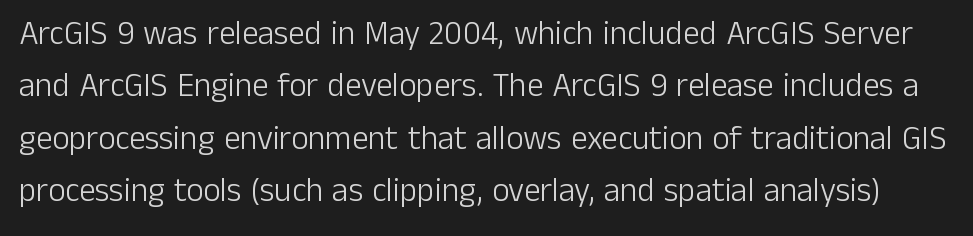
Q: Is the text bold? A: No.
Q: Is the text italic (slanted)? A: No, it is upright.
Q: Is the typeface a serif or a sans-serif typeface? A: Sans-serif.
Q: Is the text underlined? A: No.
Q: Is the spacing between letters normal or unusually wide? A: Normal.
Q: Is the spacing between lines tight, normal or loose? A: Normal.
Q: Width (condensed, normal, or wide)? A: Normal.
Q: Stroke contrast? A: Low.
Q: x-height? A: Medium.
Q: Monospaced? A: No.
